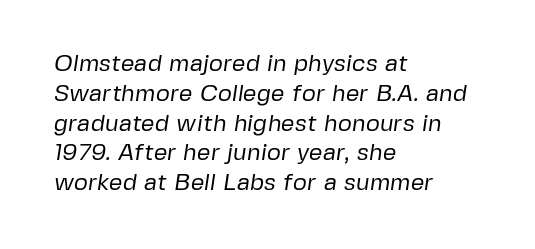
Q: Is the text bold? A: No.
Q: Is the text underlined? A: No.
Q: How is the paragraph aligned? A: Left-aligned.
Q: Is the spacing between letters normal or unusually wide? A: Normal.
